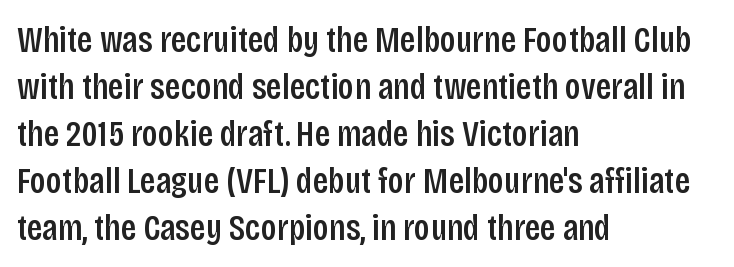
The lines are quadded left. Is the letter spacing exaggerated? No — it looks like the ordinary default. The typeface chosen for these lines omits serifs. Descenders hang freely into open space. The designer left line spacing at the default.
